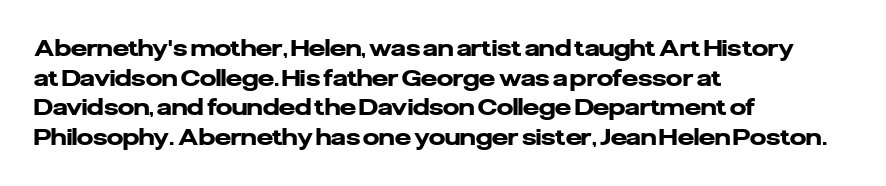
Is there any slant? The stems are plumb. Nothing unusual about the tracking: characters are spaced as the font intends. These words are printed bold, with thick strokes throughout. Evenly set lines give the paragraph a standard silhouette.
